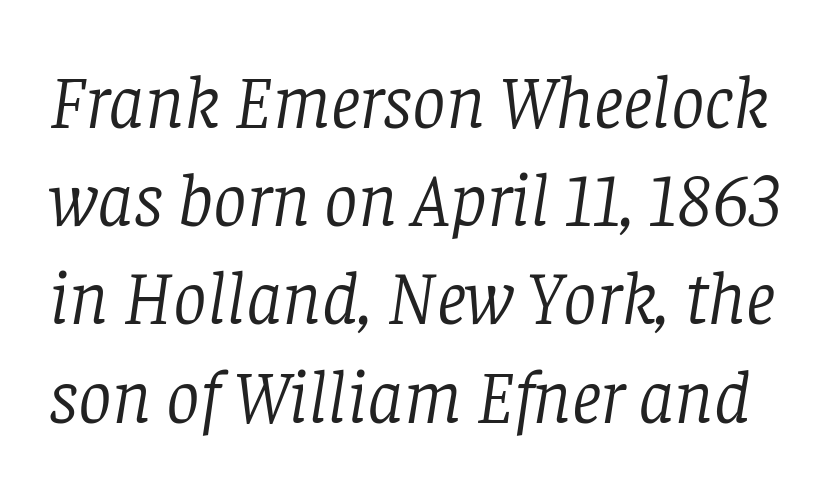
If you drew a line through each stem, it would be angled. One glance says typical: line gaps are just what's usual. Stroke mass is kept to a normal reading level or below. The letterforms sit shoulder to shoulder at normal distance. A typesetter would call this proportional, since set widths differ per character.
